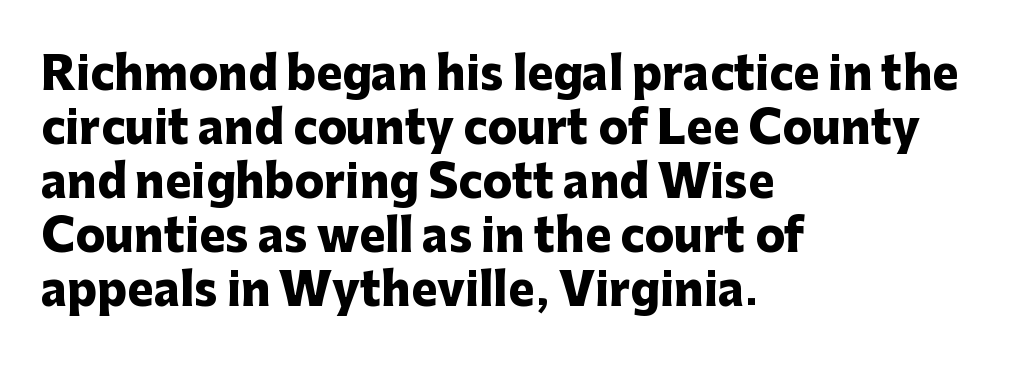
Q: Is the text bold? A: Yes.
Q: Is the text italic (slanted)? A: No, it is upright.
Q: Is the typeface a serif or a sans-serif typeface? A: Sans-serif.
Q: Is the text underlined? A: No.
Q: How is the paragraph aligned? A: Left-aligned.
Q: Is the spacing between letters normal or unusually wide? A: Normal.
Q: Width (condensed, normal, or wide)? A: Normal.
Q: Stroke contrast? A: Low.
Q: x-height? A: Medium.
Q: Monospaced? A: No.
